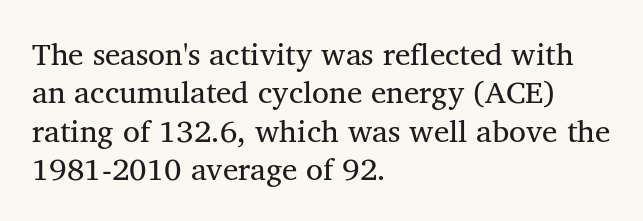
The letters advance in unequal steps, a hallmark of proportional type. These lines are composed in type with serifs. Check the space under the baseline: it is left empty. Caption: multi-line text, flush left, ragged right. Short note: letters normally spaced.
